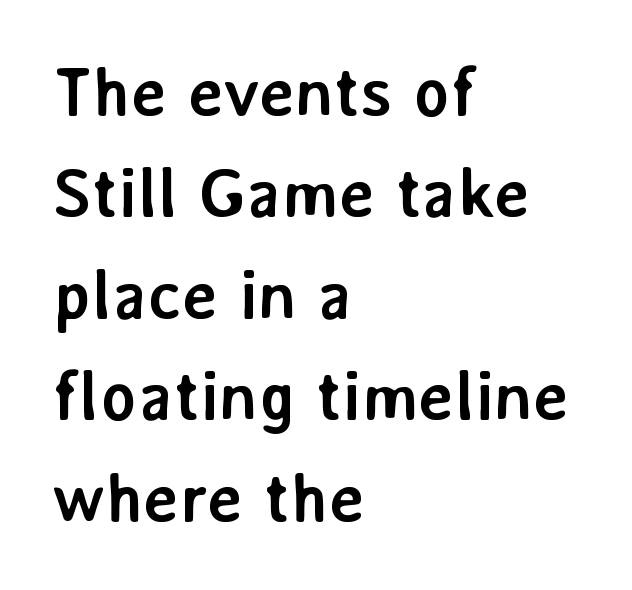
Q: Is the text bold? A: Yes.
Q: Is the text italic (slanted)? A: No, it is upright.
Q: Is the typeface a serif or a sans-serif typeface? A: Sans-serif.
Q: Is the text underlined? A: No.
Q: How is the paragraph aligned? A: Left-aligned.
Q: Is the spacing between letters normal or unusually wide? A: Normal.
Q: Is the spacing between lines tight, normal or loose? A: Normal.
Q: Width (condensed, normal, or wide)? A: Normal.
Q: Stroke contrast? A: Low.
Q: x-height? A: Medium.
Q: Monospaced? A: No.
